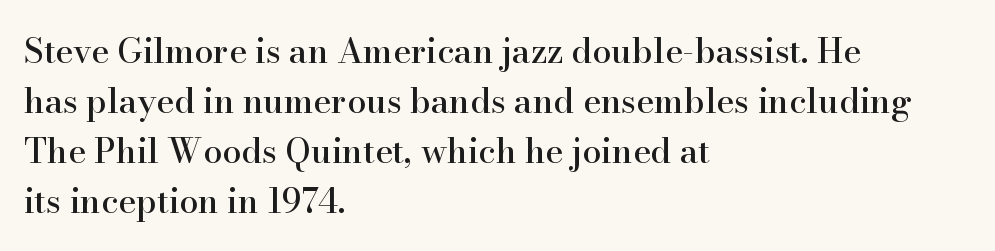
Q: Is the text italic (slanted)? A: No, it is upright.
Q: Is the typeface a serif or a sans-serif typeface? A: Serif.
Q: Is the text underlined? A: No.
Q: How is the paragraph aligned? A: Left-aligned.
Q: Is the spacing between letters normal or unusually wide? A: Normal.
Q: Is the spacing between lines tight, normal or loose? A: Normal.
Q: Width (condensed, normal, or wide)? A: Normal.
Q: Stroke contrast? A: High.
Q: x-height? A: Small.
Q: Monospaced? A: No.
